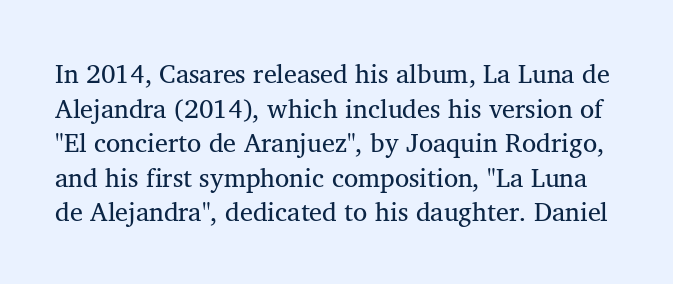
{"underline": "no", "line_spacing": "normal", "line_spacing_ratio": 1.33, "letter_spacing": "normal", "letter_spacing_em": 0.0, "glyph_px": 26}
